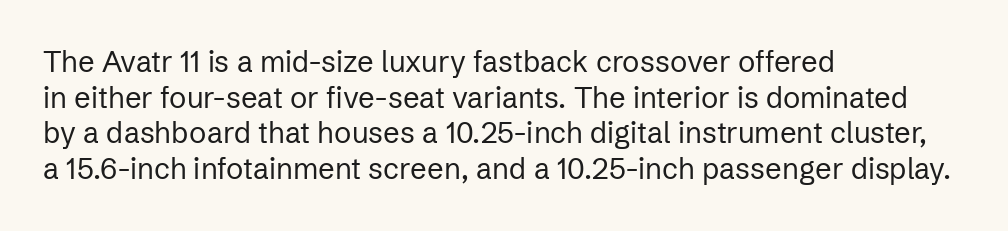
The image shows 29 px regular-weight sans-serif type, upright; set left-aligned, line spacing 1.23x, normal letter spacing, not underlined; low stroke contrast and a medium x-height.
